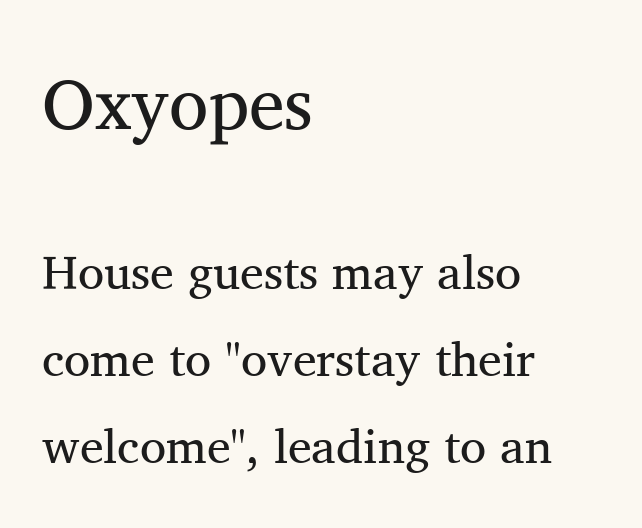
Tracking here is standard; glyphs follow each other at the usual distance. Casual observation: everything's shoved over to the left. Letters have the restrained weight of plain body copy at most. Is this a fixed-width face? No — the glyphs have proportional, varying widths.
